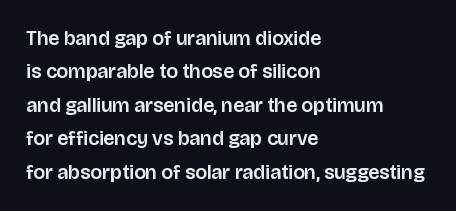
Q: Is the text italic (slanted)? A: No, it is upright.
Q: Is the text underlined? A: No.
Q: How is the paragraph aligned? A: Left-aligned.
Q: Is the spacing between letters normal or unusually wide? A: Normal.
Q: Is the spacing between lines tight, normal or loose? A: Normal.
